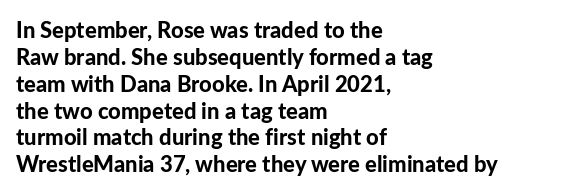
The image shows 22 px bold type, upright; set left-aligned, line spacing 1.22x, normal letter spacing, not underlined.
